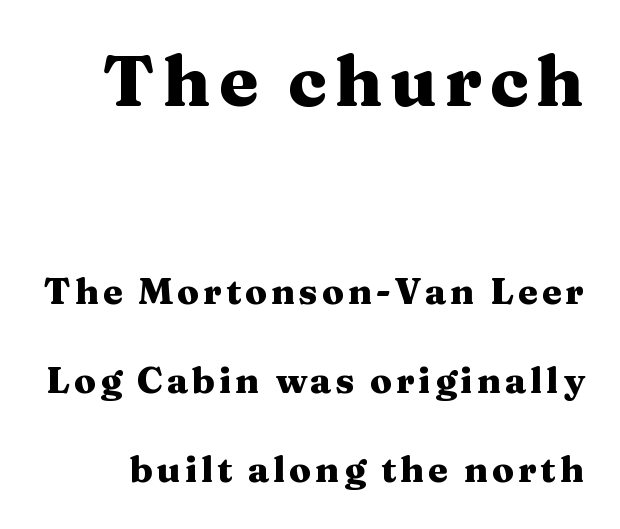
{"serif": "yes", "italic": "no", "bold": "yes", "weight": "heavy", "width": "wide", "stroke_contrast": "medium", "x_height": "medium", "monospaced": "no", "underline": "no", "line_spacing": "loose", "line_spacing_ratio": 2.47, "larger_block": "first", "size_ratio": 1.97, "glyph_px": 71}
